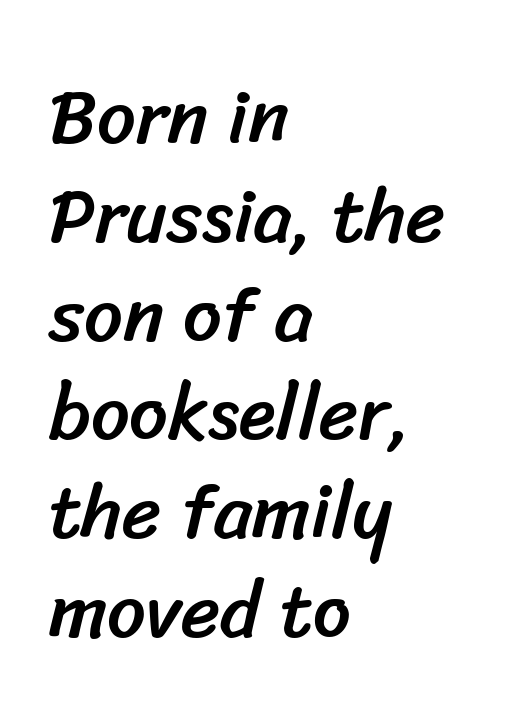
Q: Is the typeface a serif or a sans-serif typeface? A: Sans-serif.
Q: Is the text underlined? A: No.
Q: How is the paragraph aligned? A: Left-aligned.
Q: Is the spacing between letters normal or unusually wide? A: Normal.
Q: Is the spacing between lines tight, normal or loose? A: Normal.
Q: Width (condensed, normal, or wide)? A: Normal.
Q: Stroke contrast? A: Low.
Q: x-height? A: Medium.
Q: Monospaced? A: No.
